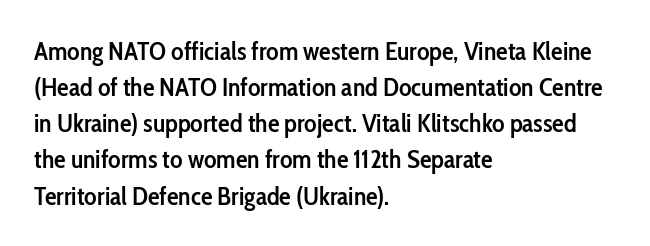
Designer's note — italics off, roman on. The sample has been set in demibold, a notch under bold. Anything drawn beneath the words? Only blank space. Does the copy run flush right? No — it runs flush left. The lines sit at an ordinary, default distance from one another.
